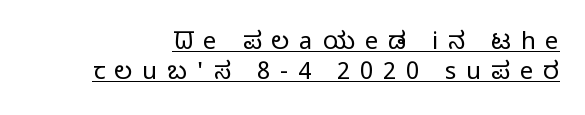
Is the letter spacing exaggerated? Yes — the characters are pushed far apart. Weight class: somewhere from thin through regular. The rendered words wear a rule along their underside. Do the letters lean? They stand straight.
